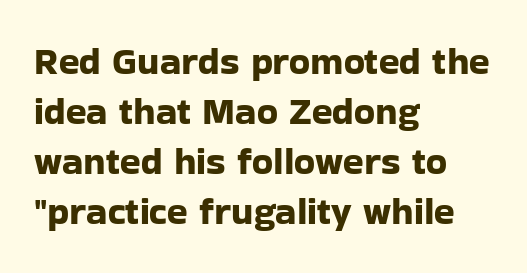
The image shows 38 px sans-serif type, upright; set left-aligned, normal line spacing (1.32x), normal letter spacing, not underlined; low stroke contrast and a medium x-height.
